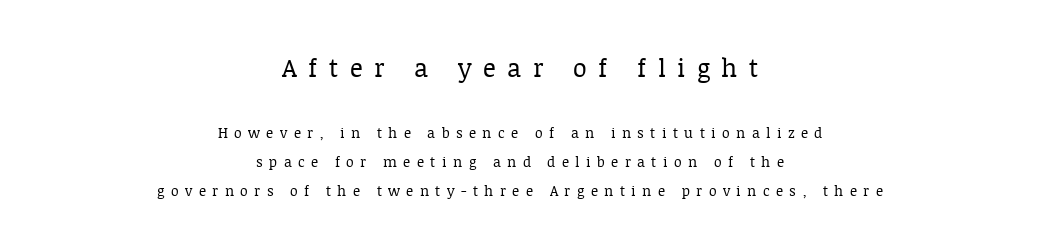
The image shows 25 px text type, upright; set centered, loose line spacing (2.07x), unusually wide letter spacing (+0.46 em), not underlined; the first (top) block is 1.79x larger.
